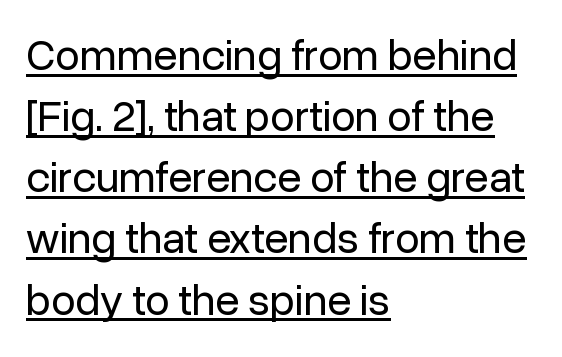
In CSS terms this would be text-align: left. What stands out about the letter spacing? Nothing — it is the standard amount. Spacing verdict: proportional, widths tailored to each character. Grotesque or geometric, the face here clearly has no serifs. These characters rest on top of a visible drawn line. Do the letters lean? They stand straight.
